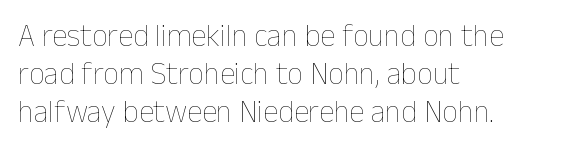
{"italic": "no", "bold": "no", "weight": "thin", "width": "normal", "stroke_contrast": "low", "x_height": "medium", "monospaced": "no", "underline": "no", "align": "left", "line_spacing_ratio": 1.23, "letter_spacing": "normal", "letter_spacing_em": 0.0, "glyph_px": 31}
